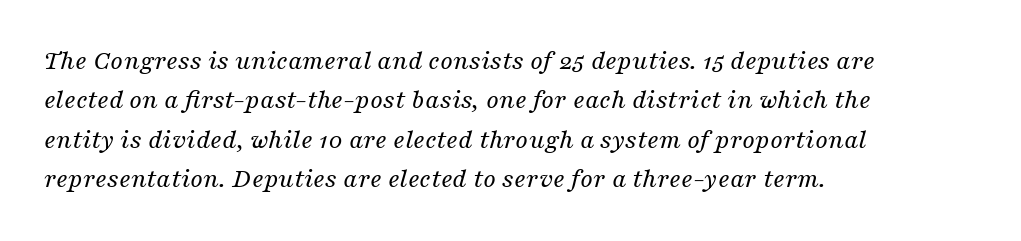
The tracking reads as untouched default to a designer's eye. The passage shown leans; its letterforms are oblique. Underlining? Definitely not there. A typesetter would call this proportional, since set widths differ per character. Baseline-to-baseline distance is the conventional proportion of letter height.
